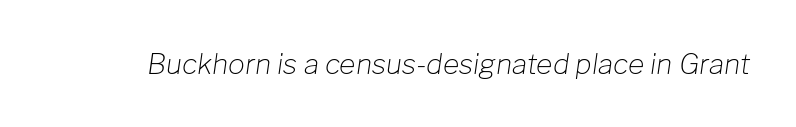
Standard letterfit; no display-style spreading of the glyphs. Style check: oblique. You could not count columns in this text — the font is proportionally spaced. Weight: in the light-to-regular range. Words float on clear page, feet unadorned.
